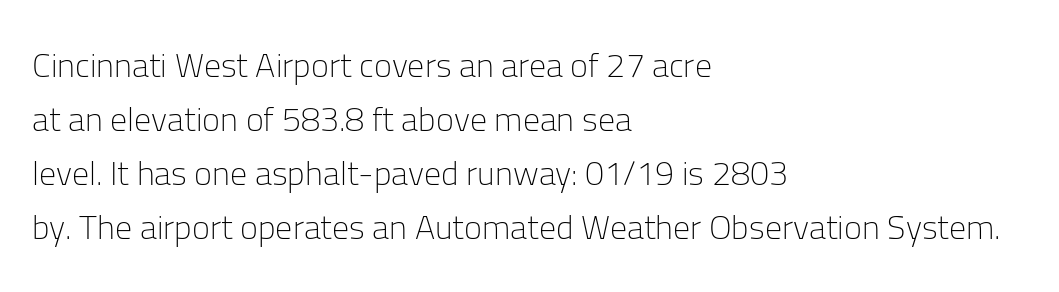
{"serif": "no", "italic": "no", "bold": "no", "weight": "light", "width": "normal", "stroke_contrast": "low", "x_height": "medium", "monospaced": "no", "underline": "no", "align": "left", "line_spacing": "normal", "line_spacing_ratio": 1.59, "letter_spacing": "normal", "letter_spacing_em": 0.0, "glyph_px": 34}
